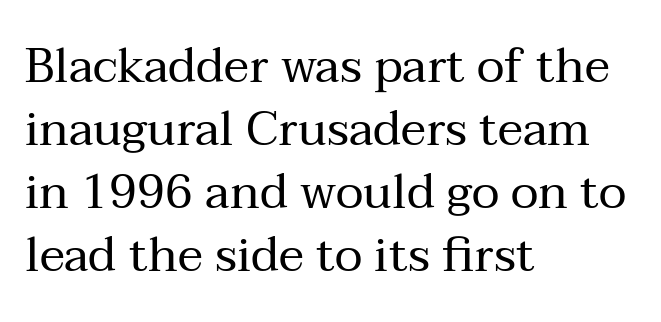
{"serif": "yes", "italic": "no", "bold": "no", "weight": "regular", "width": "normal", "stroke_contrast": "medium", "x_height": "medium", "monospaced": "no", "underline": "no", "align": "left", "line_spacing": "normal", "line_spacing_ratio": 1.31, "letter_spacing": "normal", "letter_spacing_em": 0.0, "glyph_px": 48}
